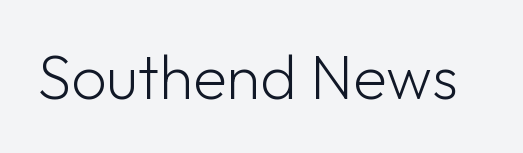
Look at the tracking — it's just the regular setting, nothing added. Proportional: the letters do not fall into vertical columns. Nothing heavy about these letters — not bold at all. The axis of the letterforms is exactly vertical.
